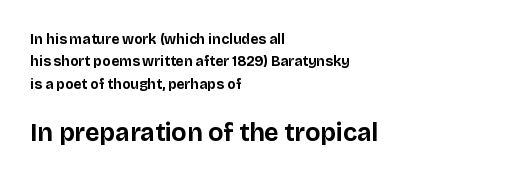
The text block is weighted toward the left margin, trailing off unevenly rightward. Set as a true bold cut, around the 700 mark. Line spacing here is normal. Is the letter spacing exaggerated? No — it looks like the ordinary default.
